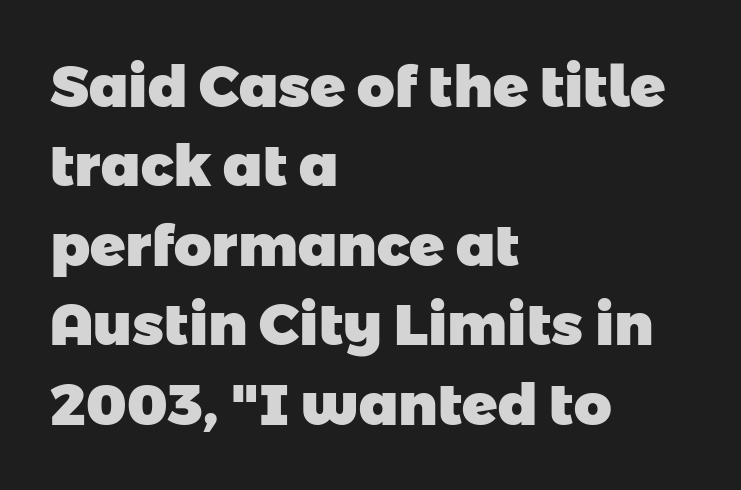
{"serif": "no", "bold": "yes", "weight": "heavy", "width": "normal", "stroke_contrast": "low", "x_height": "medium", "monospaced": "no", "underline": "no", "align": "left", "line_spacing": "normal", "line_spacing_ratio": 1.37, "letter_spacing": "normal", "letter_spacing_em": 0.0, "glyph_px": 58}
